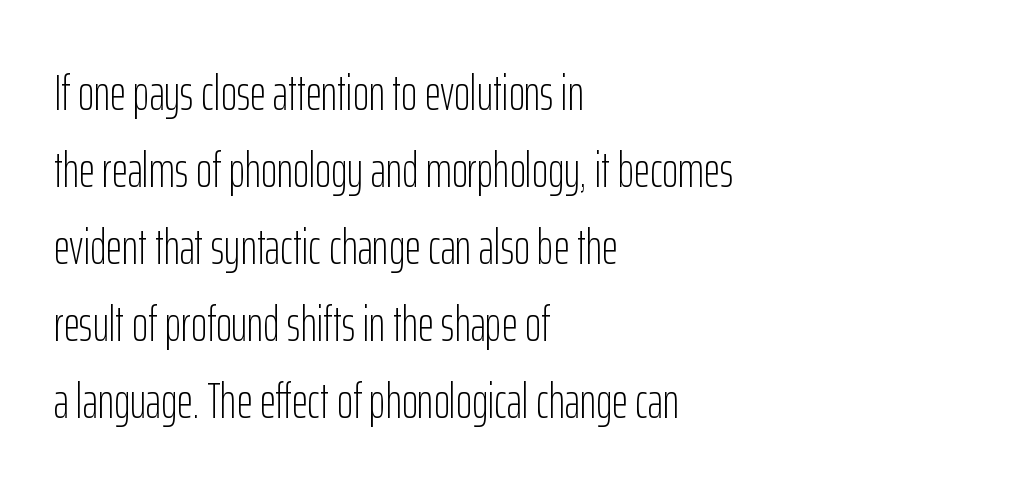
Q: Is the text bold? A: No.
Q: Is the text italic (slanted)? A: No, it is upright.
Q: Is the typeface a serif or a sans-serif typeface? A: Sans-serif.
Q: Is the text underlined? A: No.
Q: How is the paragraph aligned? A: Left-aligned.
Q: Is the spacing between letters normal or unusually wide? A: Normal.
Q: Is the spacing between lines tight, normal or loose? A: Normal.
Q: Width (condensed, normal, or wide)? A: Condensed.
Q: Stroke contrast? A: Low.
Q: x-height? A: Medium.
Q: Monospaced? A: No.
